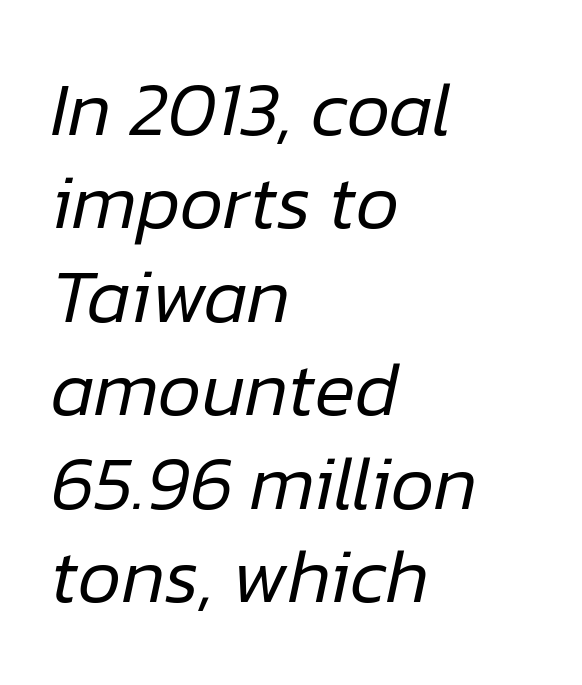
The image shows 76 px regular-weight type, italic (leaning right); set left-aligned, line spacing 1.23x, normal letter spacing, not underlined; low stroke contrast and a medium x-height.
